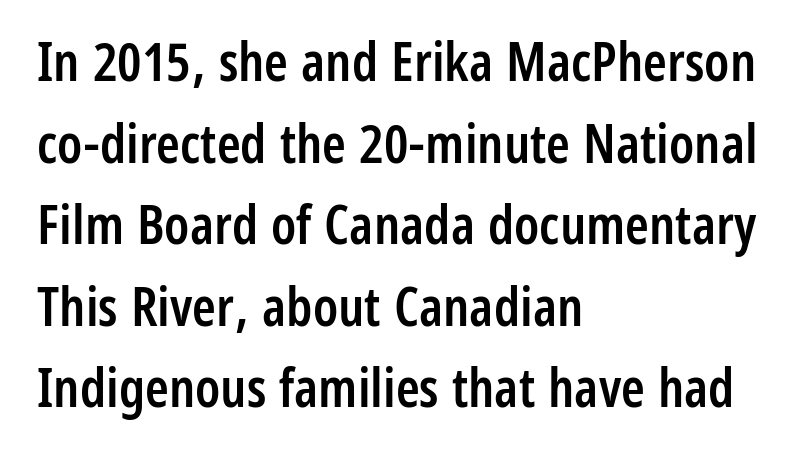
The image shows 54 px semibold, condensed sans-serif type, upright; set left-aligned, normal line spacing (1.51x), normal letter spacing, not underlined; low stroke contrast and a medium x-height.
